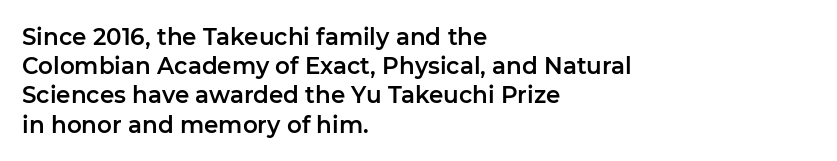
Q: Is the text italic (slanted)? A: No, it is upright.
Q: Is the text underlined? A: No.
Q: How is the paragraph aligned? A: Left-aligned.
Q: Is the spacing between letters normal or unusually wide? A: Normal.
Q: Is the spacing between lines tight, normal or loose? A: Normal.
